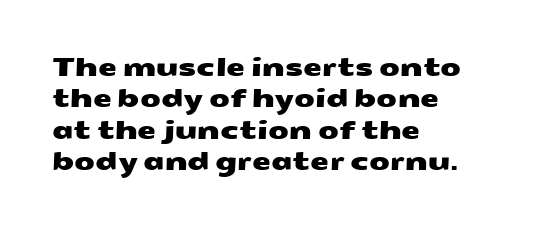
Observe the ordinary spacing: letters are neighbours, not strangers. The string is rendered with underlining switched off. Normally led — the rows are evenly, conventionally spaced. The rendering anchors every line to the left-hand side.
